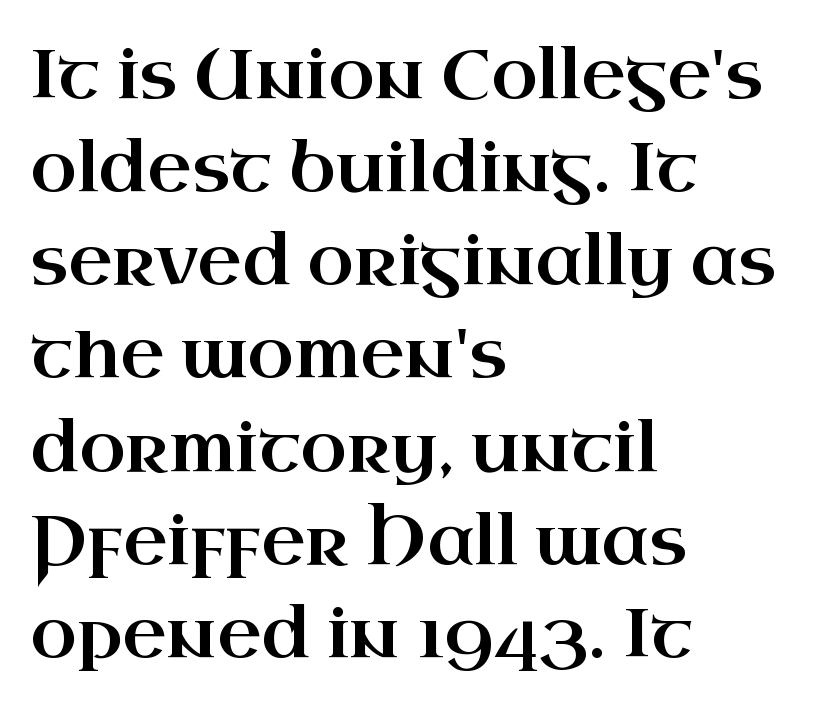
Alignment: flush left. Look at the tracking — it's just the regular setting, nothing added. Vertical strokes here are truly vertical. Regarding leading, the lines here are spaced in the standard way. Yep, those are serifs on the letters.
